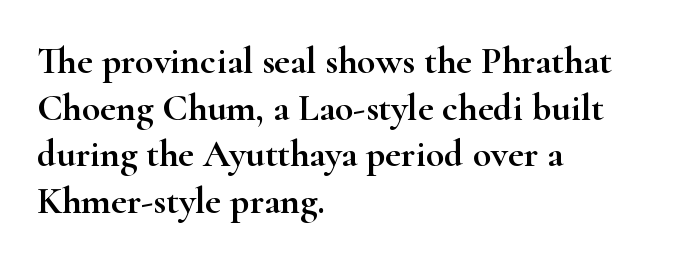
Note the varied advance widths — an 'i' is clearly narrower than an 'm'. A clean baseline with only descenders dipping below it. The lettering stays uniformly vertical, giving the passage a roman look. These lines are composed in type with serifs. Left-aligned paragraph, ragged on the right.
